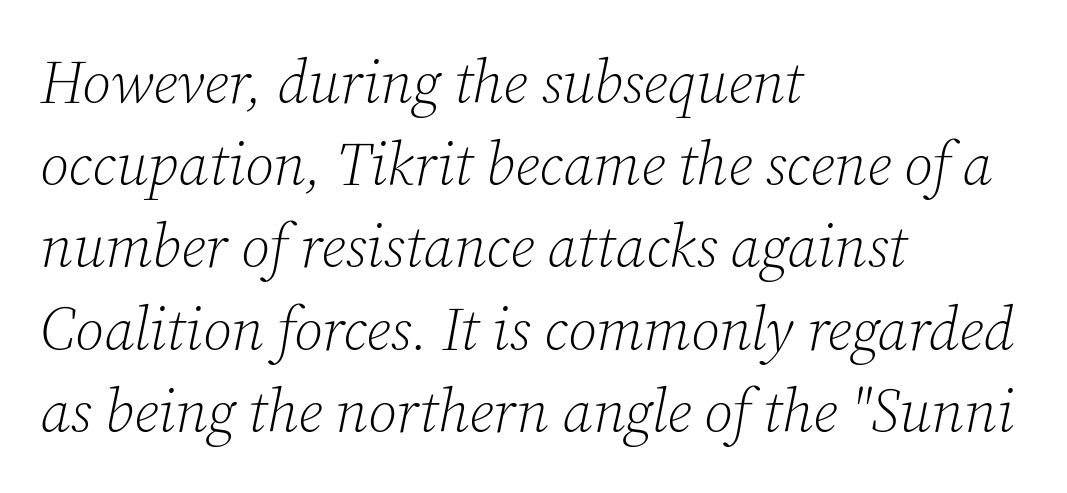
Q: Is the text bold? A: No.
Q: Is the text italic (slanted)? A: Yes, it leans right by about 12 degrees.
Q: Is the typeface a serif or a sans-serif typeface? A: Serif.
Q: Is the text underlined? A: No.
Q: How is the paragraph aligned? A: Left-aligned.
Q: Is the spacing between letters normal or unusually wide? A: Normal.
Q: Is the spacing between lines tight, normal or loose? A: Normal.
Q: Width (condensed, normal, or wide)? A: Normal.
Q: Stroke contrast? A: Low.
Q: x-height? A: Medium.
Q: Monospaced? A: No.
